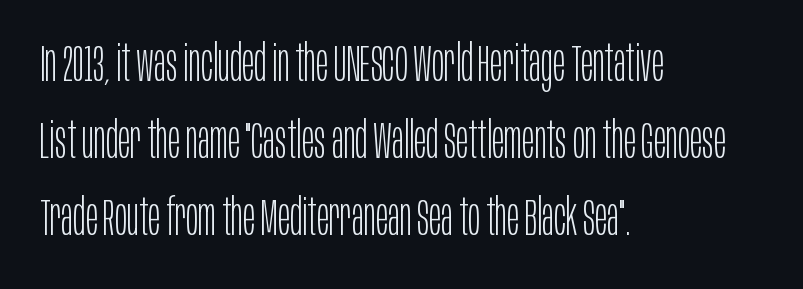
The image shows 51 px light, condensed sans-serif type, upright; set left-aligned, normal line spacing (1.51x), normal letter spacing, not underlined; low stroke contrast and a large x-height.
